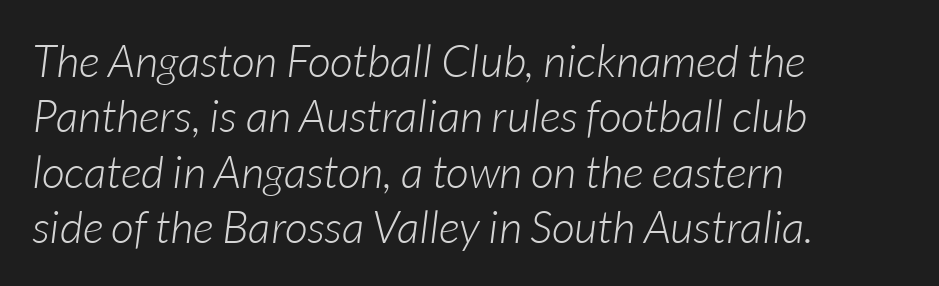
The image shows 45 px light type, italic (leaning right); set left-aligned, line spacing 1.23x, normal letter spacing, not underlined; low stroke contrast and a medium x-height.
